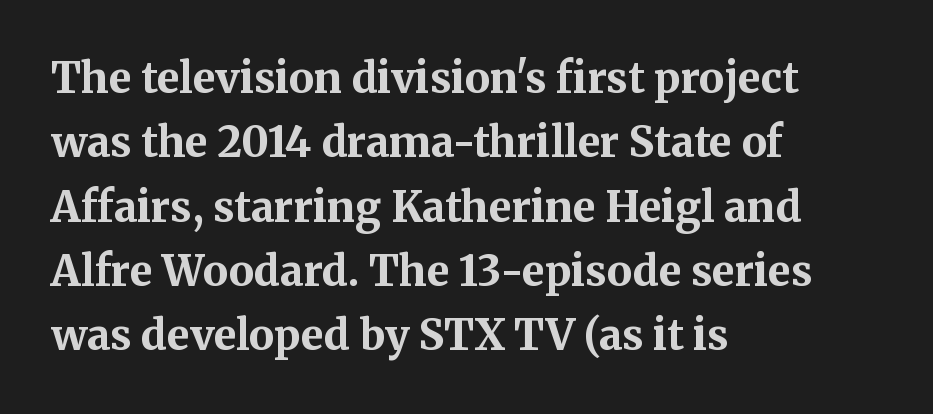
Emphasis by weight is at full strength: bold. You can tell it's not italic because the verticals are truly vertical. What stands out about the letter spacing? Nothing — it is the standard amount. The string is rendered with underlining switched off. Small tapered or slab feet sit at the stroke ends, so this counts as serif. Think of a printed novel: that variable character pitch is what you see here.
